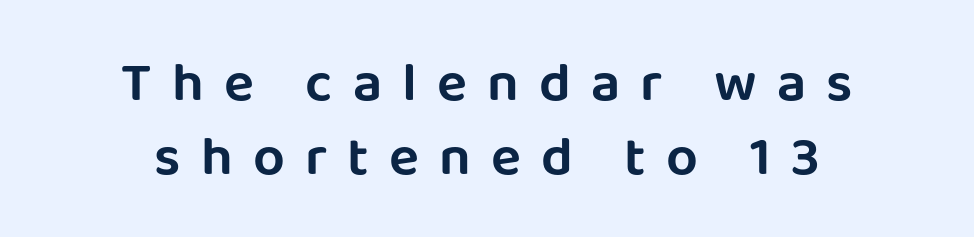
The image shows 56 px sans-serif type, upright; set centered, normal line spacing (1.32x), unusually wide letter spacing (+0.36 em), not underlined; low stroke contrast and a large x-height.
